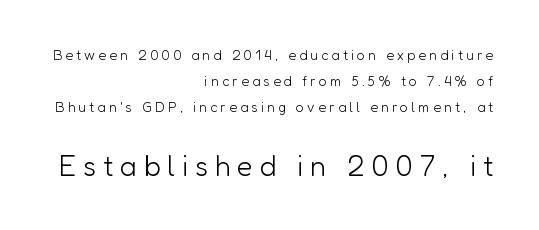
The image shows 29 px light sans-serif type, upright; set right-aligned, line spacing 1.86x, unusually wide letter spacing (+0.23 em), not underlined; the second (bottom) block is 2.07x larger; low stroke contrast and a medium x-height.
